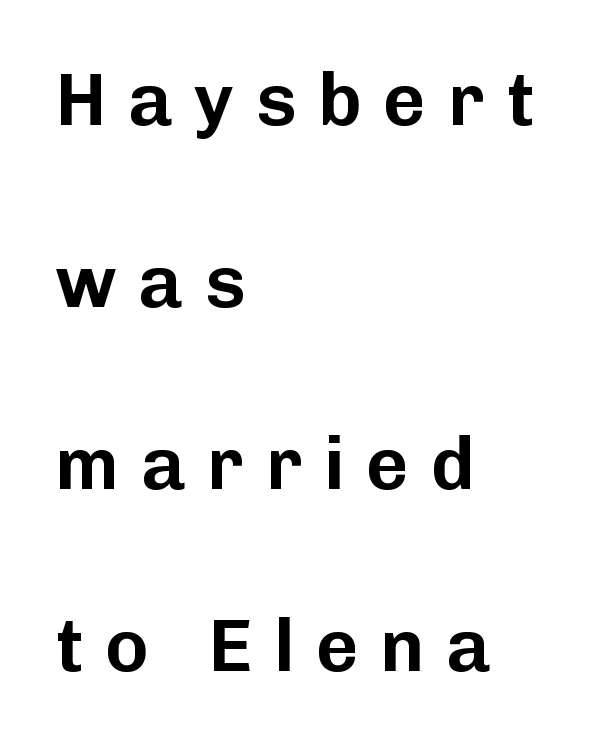
In CSS terms this would be text-align: left. The passage shown is typed in a proportional face where columns would drift. Classification — sans serif. Students, note that the glyphs here are deliberately spaced far apart.
